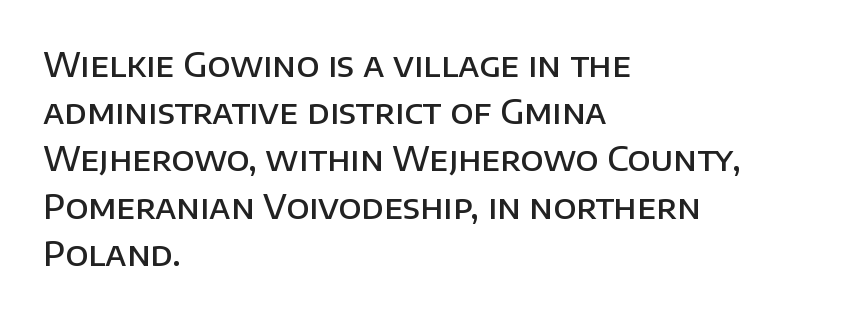
A typesetter would label this face a sans. The letterforms sit shoulder to shoulder at normal distance. Proportional: the letters do not fall into vertical columns. Reading down the column, the eye jumps a familiar distance to each next line. Designer's note — italics off, roman on.
